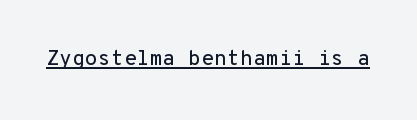
Students, note that the glyphs here touch the page at normal intervals. Does a line run under the words? Yes, clearly. Designer's note — italics off, roman on.
